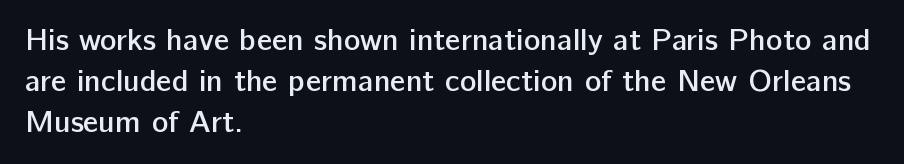
The image shows 31 px semibold sans-serif type, upright; set left-aligned, normal line spacing (1.32x), normal letter spacing, not underlined; low stroke contrast and a medium x-height.
